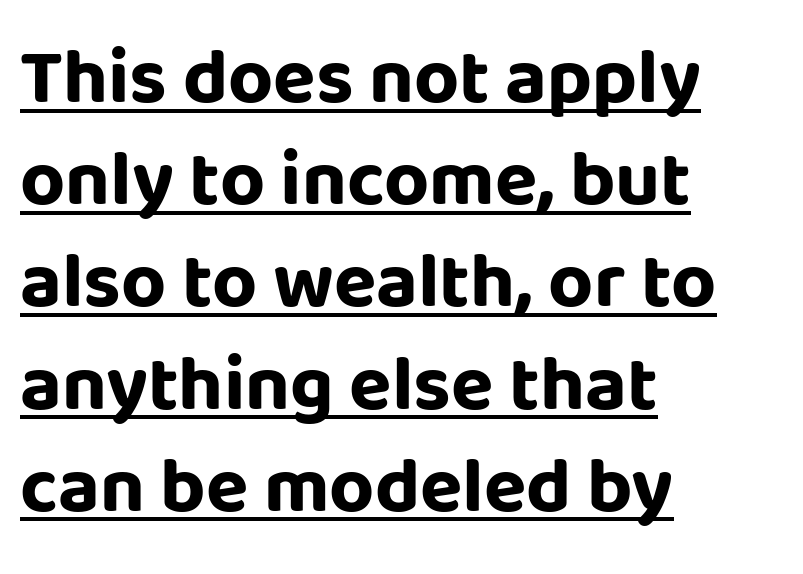
Look at the tracking — it's just the regular setting, nothing added. No italicization has been applied; the sample stays upright. Character widths vary here, with narrow letters taking less room than wide ones. The rendering anchors every line to the left-hand side. As a designer I'd log this as weight 700, bold. Serifs: no, the terminals of the letterforms are clean.
